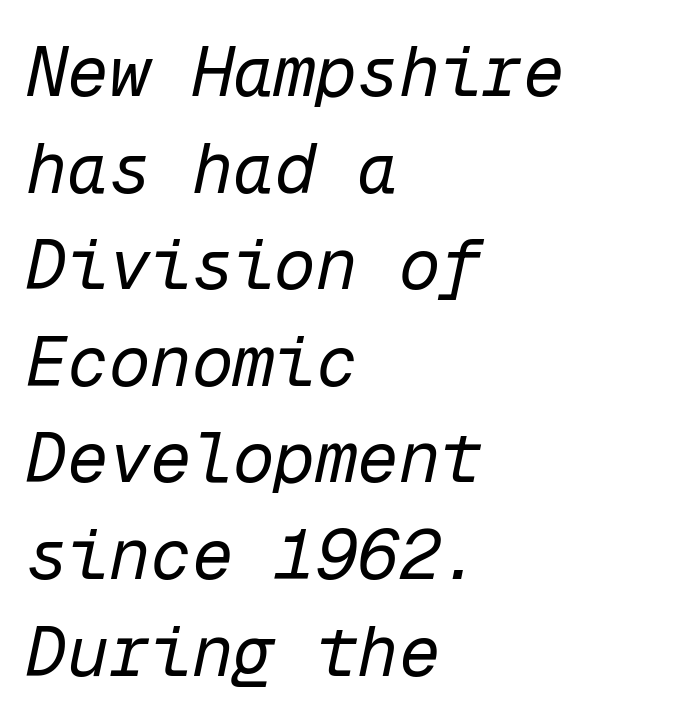
{"italic": "yes", "lean": "right", "slant_degrees": 12, "bold": "no", "weight": "regular", "width": "normal", "stroke_contrast": "low", "x_height": "medium", "monospaced": "yes", "underline": "no", "align": "left", "line_spacing": "normal", "line_spacing_ratio": 1.4, "letter_spacing": "normal", "letter_spacing_em": 0.0, "glyph_px": 69}
